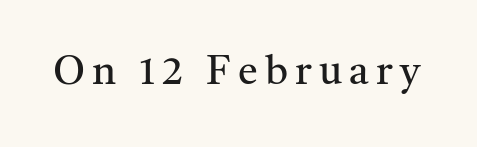
Regarding serifs, this sample has them. Is the type heavy? It reads as light-to-regular instead. A typesetter would mark this as roman, not italic. Descenders are the only things crossing below the line.
